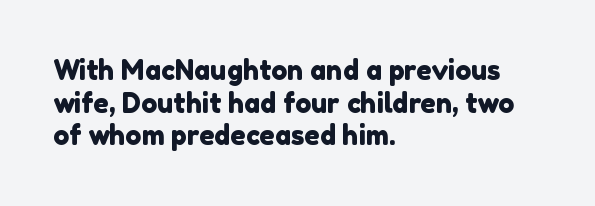
The zone under the glyphs is completely vacant. How are the letters spaced? Ordinarily, with no added tracking. Notice how the passage keeps a crisp vertical edge on the left only.
